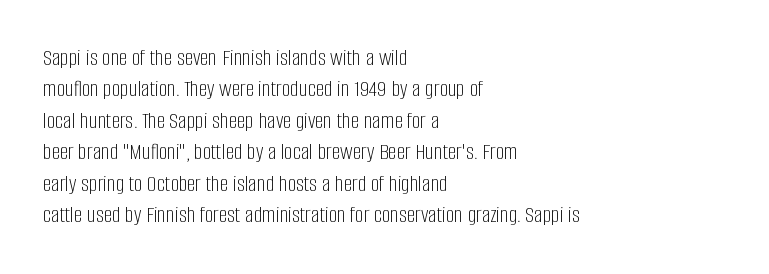
Q: Is the text bold? A: No.
Q: Is the text italic (slanted)? A: No, it is upright.
Q: Is the text underlined? A: No.
Q: How is the paragraph aligned? A: Left-aligned.
Q: Is the spacing between letters normal or unusually wide? A: Normal.
Q: Is the spacing between lines tight, normal or loose? A: Normal.
